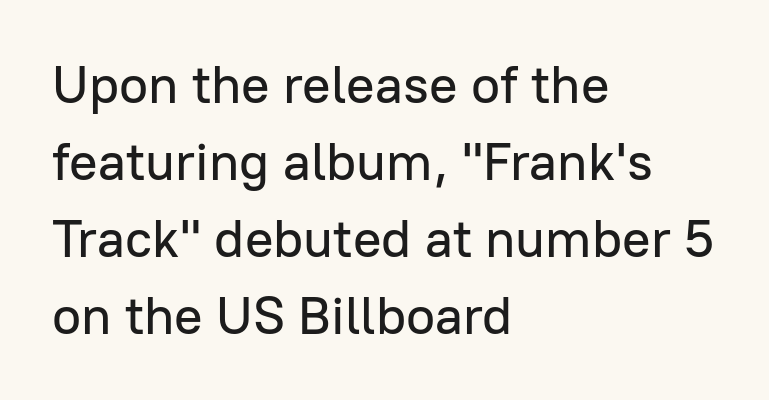
The image shows 53 px sans-serif type, upright; set left-aligned, normal line spacing (1.45x), normal letter spacing, not underlined; low stroke contrast and a medium x-height.
